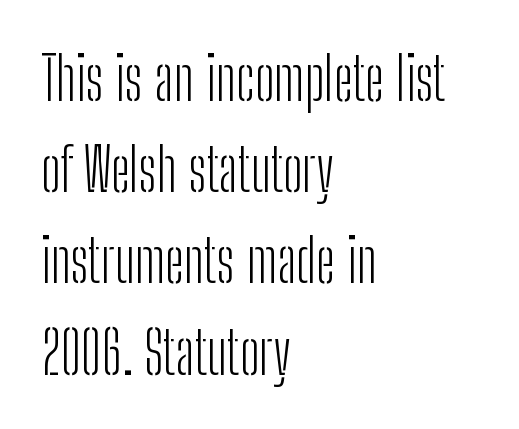
The image shows 60 px light, condensed sans-serif type, upright; set left-aligned, normal line spacing (1.52x), normal letter spacing, not underlined; low stroke contrast and a medium x-height.
